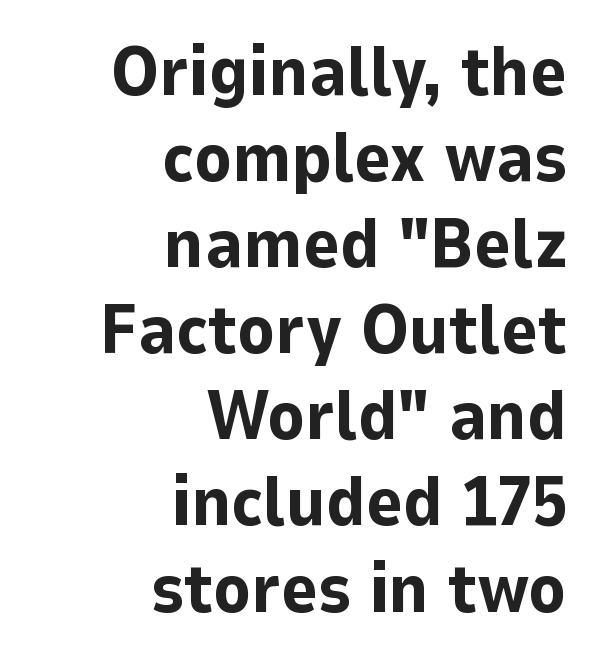
Q: Is the text bold? A: Yes.
Q: Is the text italic (slanted)? A: No, it is upright.
Q: Is the typeface a serif or a sans-serif typeface? A: Sans-serif.
Q: Is the text underlined? A: No.
Q: How is the paragraph aligned? A: Right-aligned.
Q: Is the spacing between letters normal or unusually wide? A: Normal.
Q: Width (condensed, normal, or wide)? A: Normal.
Q: Stroke contrast? A: Low.
Q: x-height? A: Medium.
Q: Monospaced? A: No.
